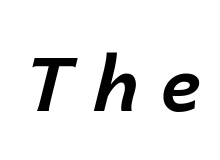
Q: Is the text bold? A: Yes.
Q: Is the text italic (slanted)? A: Yes, it leans right by about 14 degrees.
Q: Is the text underlined? A: No.
Q: Is the spacing between letters normal or unusually wide? A: Unusually wide.
Q: Width (condensed, normal, or wide)? A: Normal.
Q: Stroke contrast? A: Low.
Q: x-height? A: Medium.
Q: Monospaced? A: No.
